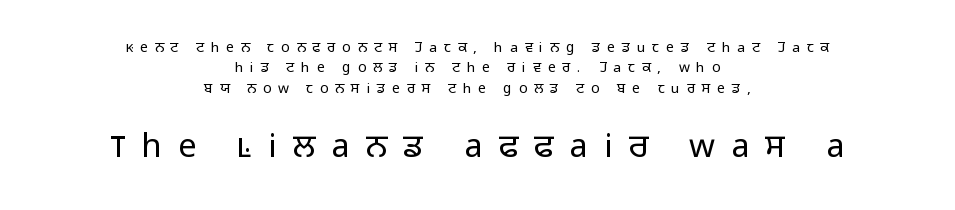
Q: Is the text bold? A: No.
Q: Is the text italic (slanted)? A: No, it is upright.
Q: Is the typeface a serif or a sans-serif typeface? A: Sans-serif.
Q: Is the text underlined? A: No.
Q: How is the paragraph aligned? A: Centered.
Q: Is the spacing between letters normal or unusually wide? A: Unusually wide.
Q: Is the spacing between lines tight, normal or loose? A: Normal.
Q: Which block of text is set in a larger size, the first (top) or the second (bottom)? A: The second (bottom) one.
Q: Width (condensed, normal, or wide)? A: Normal.
Q: Stroke contrast? A: Low.
Q: x-height? A: Medium.
Q: Monospaced? A: No.
